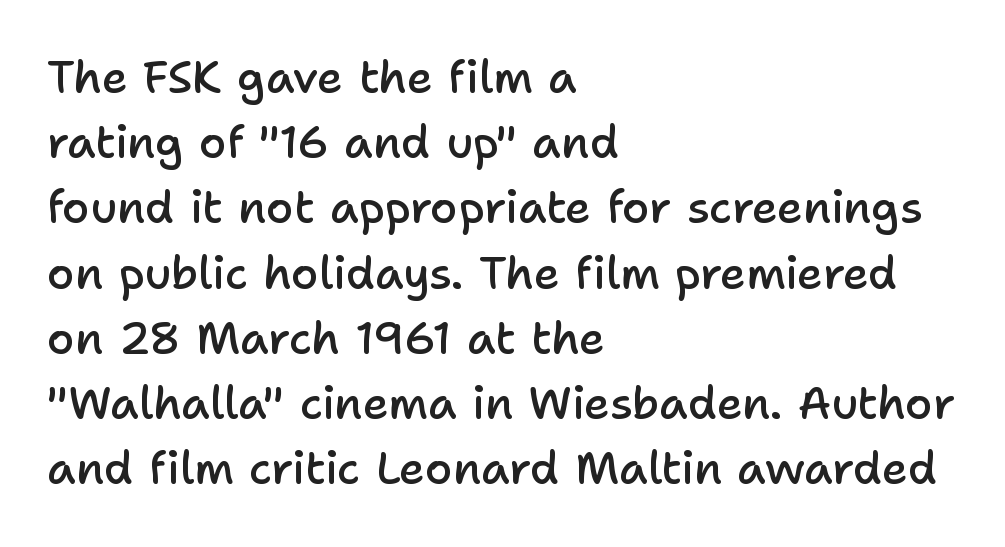
The image shows 45 px semibold sans-serif type, upright; set left-aligned, normal line spacing (1.45x), normal letter spacing, not underlined; low stroke contrast and a medium x-height.
